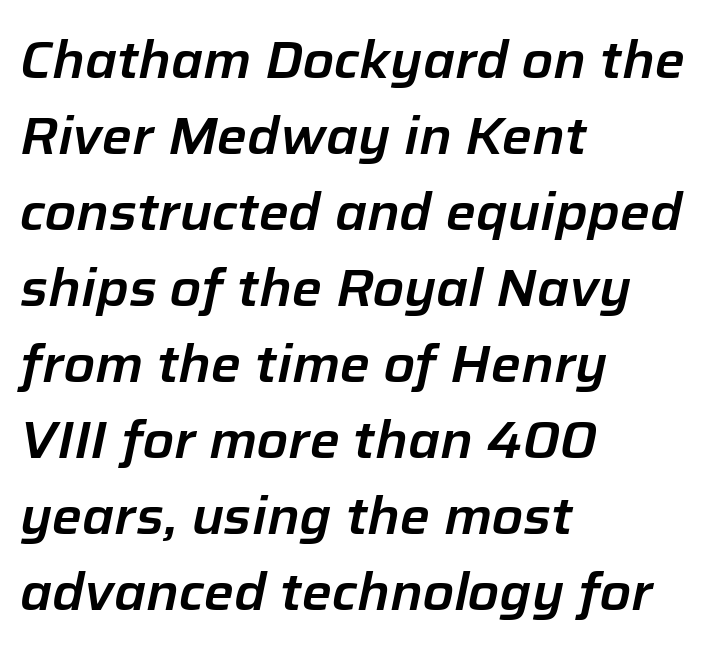
{"italic": "yes", "lean": "right", "slant_degrees": 12, "width": "normal", "stroke_contrast": "low", "x_height": "medium", "monospaced": "no", "underline": "no", "align": "left", "line_spacing": "normal", "line_spacing_ratio": 1.49, "letter_spacing": "normal", "letter_spacing_em": 0.0, "glyph_px": 51}
